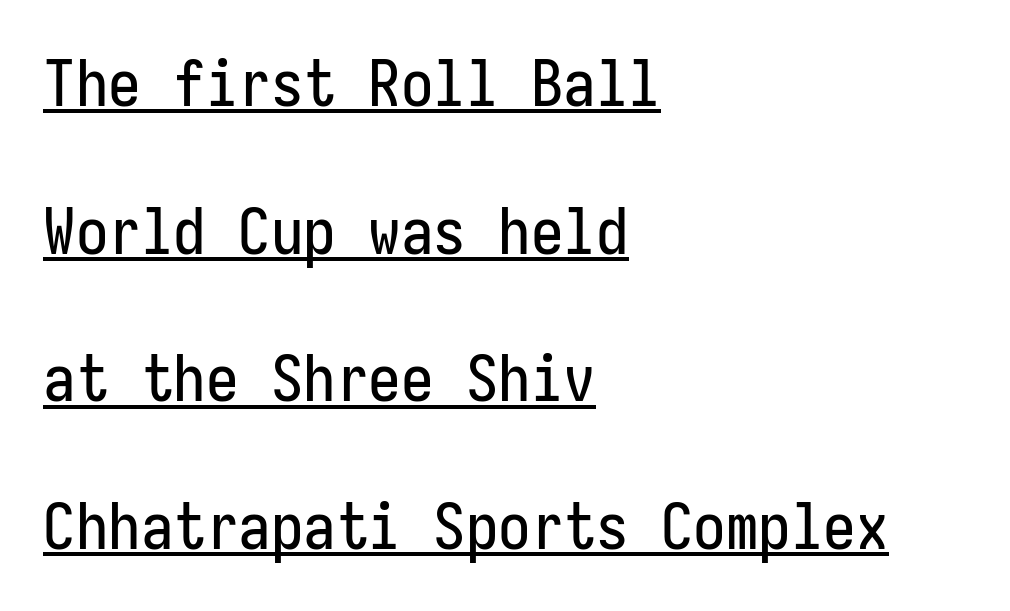
{"serif": "no", "italic": "no", "width": "condensed", "stroke_contrast": "low", "x_height": "medium", "underline": "yes", "align": "left", "line_spacing": "loose", "line_spacing_ratio": 2.27, "letter_spacing": "normal", "letter_spacing_em": 0.0, "glyph_px": 65}
